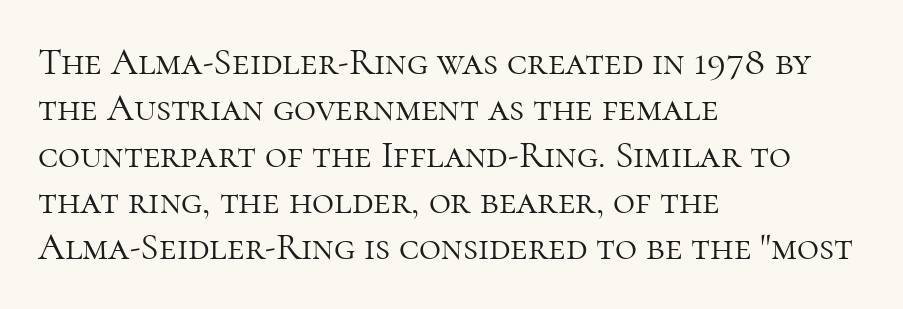
{"serif": "yes", "italic": "no", "bold": "no", "weight": "light", "width": "normal", "stroke_contrast": "high", "x_height": "medium", "monospaced": "no", "underline": "no", "align": "left", "line_spacing_ratio": 1.22, "letter_spacing": "normal", "letter_spacing_em": 0.0, "glyph_px": 38}
